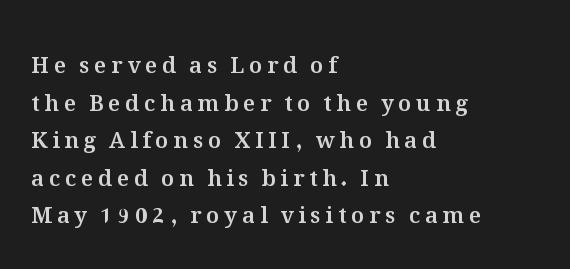
The image shows 22 px text type, upright; set left-aligned, line spacing 1.71x, unusually wide letter spacing (+0.22 em), not underlined.
